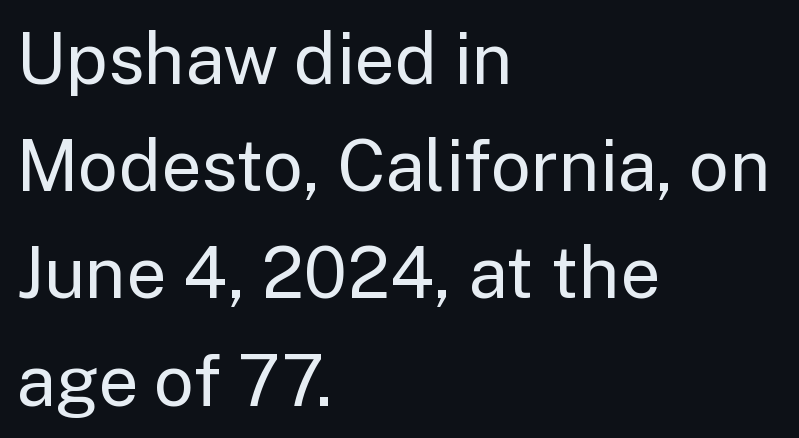
Check the space under the baseline: it is left empty. A typesetter would call this proportional, since set widths differ per character. The font is comparable to plain body text, perhaps lighter. The leading is moderate, giving the passage an even texture. The letters stand upright; this is a roman face. All the whitespace from short lines collects on the right.
